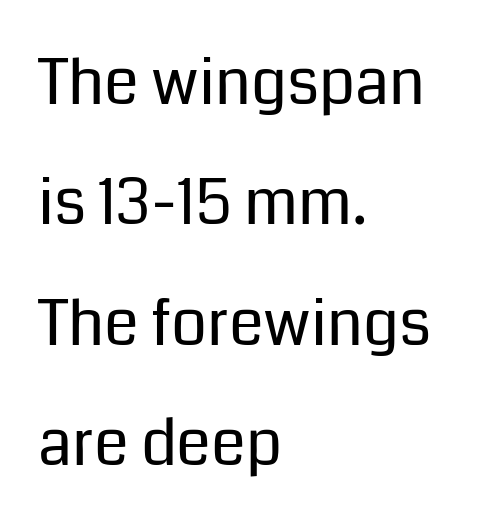
This sample uses a sans-serif face. Varying glyph widths throughout — classic text-font behaviour. Caption: standard tracking, unaltered. These lines stack with their left ends in a neat column. The font is comparable to plain body text, perhaps lighter. It's the straight-up-and-down kind of type.
